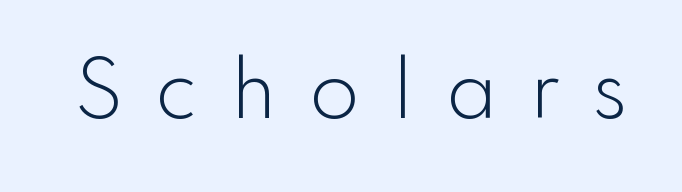
Proportional: the letters do not fall into vertical columns. These lines have a slow, spaced-out rhythm from letter to letter. A bare baseline throughout the passage. This sample uses an upright cut, with every glyph sitting square on the baseline. Summary of weight: not heavy and not bold. Nope, no serifs anywhere on these letters.
